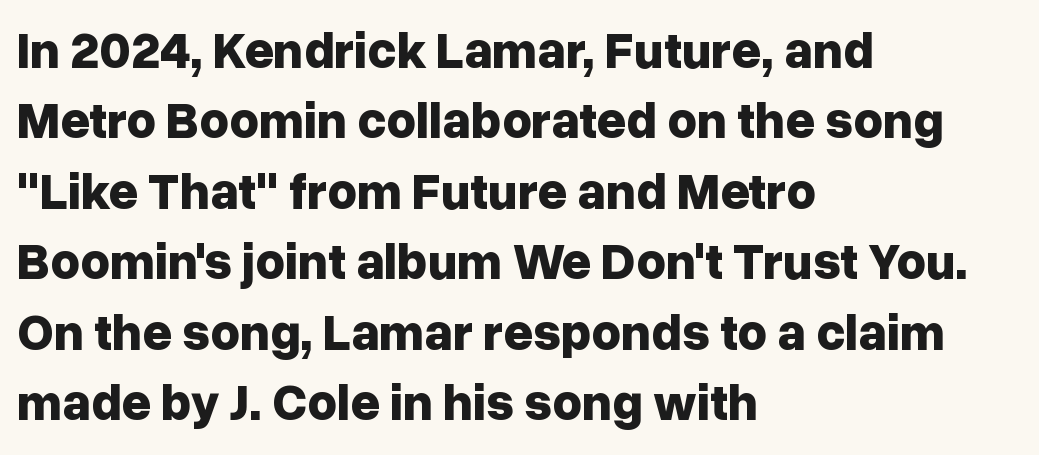
Q: Is the text bold? A: Yes.
Q: Is the text italic (slanted)? A: No, it is upright.
Q: Is the typeface a serif or a sans-serif typeface? A: Sans-serif.
Q: Is the text underlined? A: No.
Q: How is the paragraph aligned? A: Left-aligned.
Q: Is the spacing between letters normal or unusually wide? A: Normal.
Q: Is the spacing between lines tight, normal or loose? A: Normal.
Q: Width (condensed, normal, or wide)? A: Normal.
Q: Stroke contrast? A: Low.
Q: x-height? A: Medium.
Q: Monospaced? A: No.
